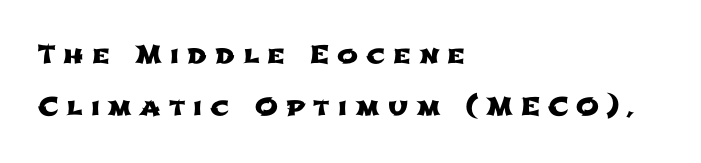
Q: Is the text underlined? A: No.
Q: How is the paragraph aligned? A: Left-aligned.
Q: Is the spacing between letters normal or unusually wide? A: Unusually wide.
Q: Is the spacing between lines tight, normal or loose? A: Loose.
